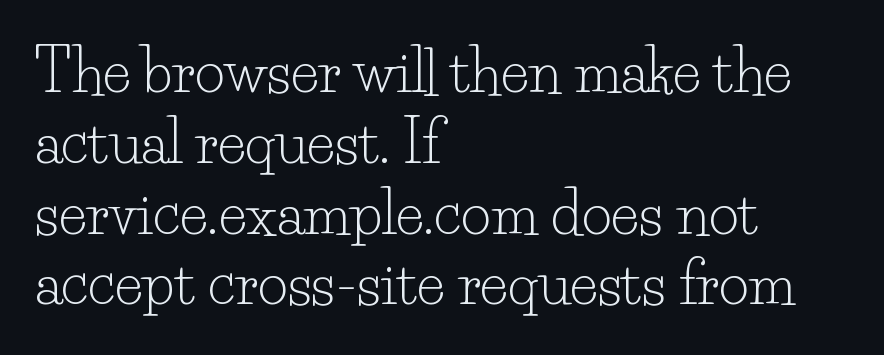
{"serif": "yes", "italic": "no", "bold": "no", "weight": "light", "width": "normal", "stroke_contrast": "low", "x_height": "small", "monospaced": "no", "underline": "no", "align": "left", "line_spacing_ratio": 1.22, "letter_spacing": "normal", "letter_spacing_em": 0.0, "glyph_px": 58}
